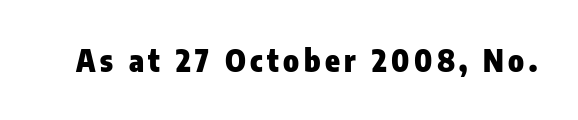
{"serif": "no", "italic": "no", "bold": "yes", "weight": "heavy", "width": "condensed", "stroke_contrast": "low", "x_height": "medium", "monospaced": "no", "underline": "no", "glyph_px": 30}
